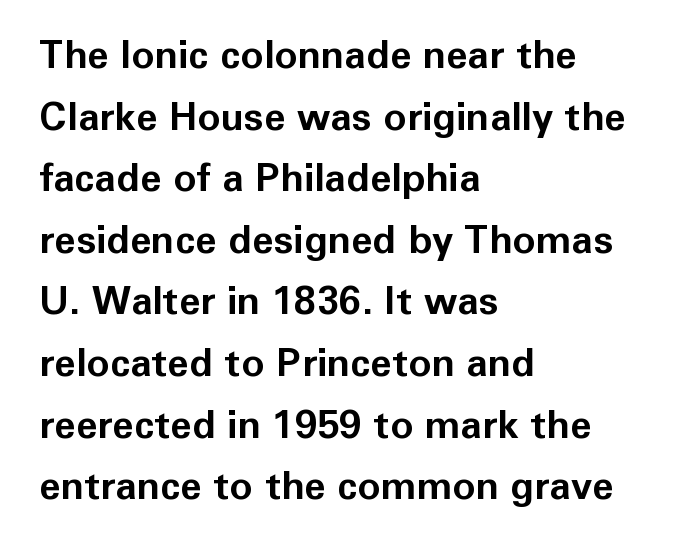
The image shows 39 px bold sans-serif type, upright; set left-aligned, normal line spacing (1.58x), normal letter spacing, not underlined; low stroke contrast and a medium x-height.
